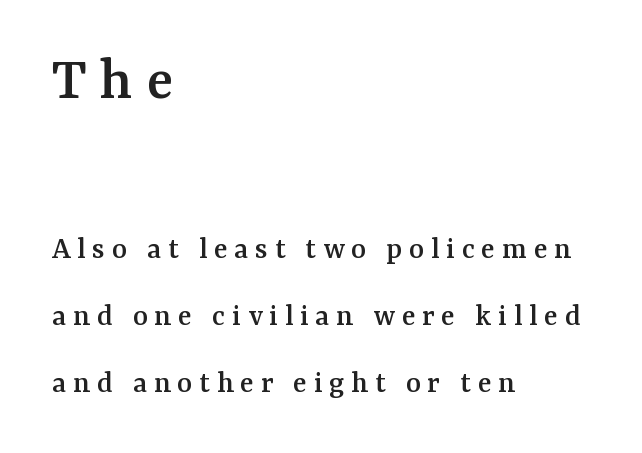
Unlike a clean sans, this face finishes its strokes with serifs. Proportional: the letters do not fall into vertical columns. The block sitting higher on the canvas is the one with enlarged characters. The specimen omits any rule beneath the text block's lines. Vertically, the passage feels expansive, rows floating well apart.
